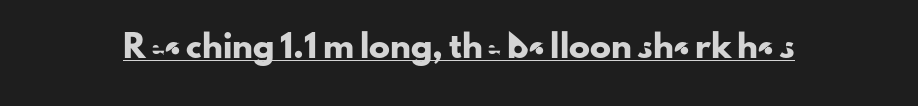
Q: Is the text italic (slanted)? A: No, it is upright.
Q: Is the text underlined? A: Yes.
Q: Is the spacing between letters normal or unusually wide? A: Normal.
